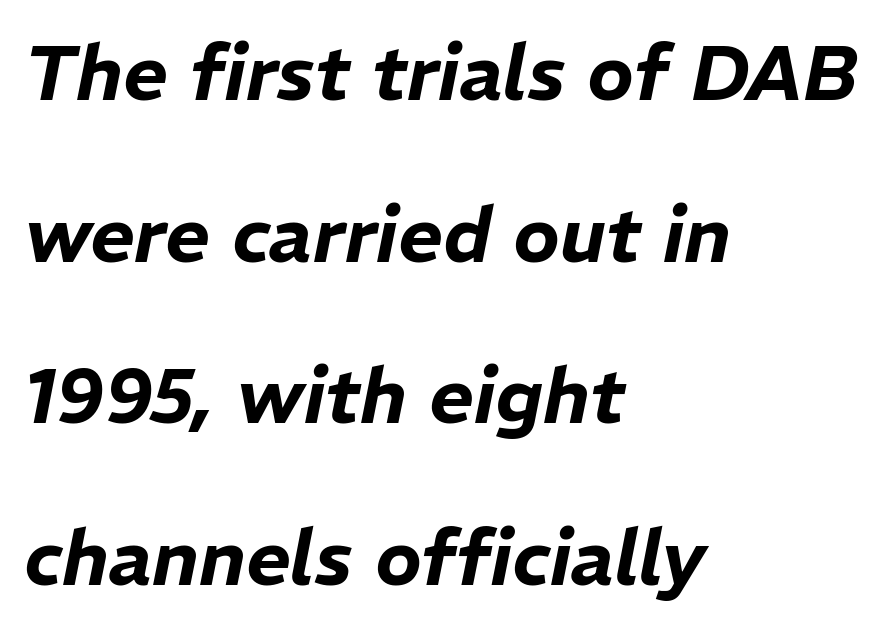
{"italic": "yes", "lean": "right", "slant_degrees": 11, "width": "normal", "stroke_contrast": "low", "x_height": "medium", "monospaced": "no", "underline": "no", "align": "left", "line_spacing": "loose", "line_spacing_ratio": 2.1, "letter_spacing": "normal", "letter_spacing_em": 0.0, "glyph_px": 77}
